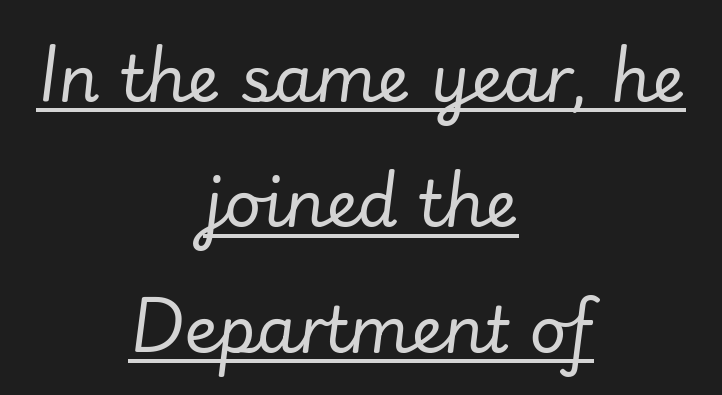
Q: Is the text bold? A: No.
Q: Is the text italic (slanted)? A: Yes, it leans right by about 7 degrees.
Q: Is the text underlined? A: Yes.
Q: How is the paragraph aligned? A: Centered.
Q: Is the spacing between letters normal or unusually wide? A: Normal.
Q: Is the spacing between lines tight, normal or loose? A: Loose.
Q: Width (condensed, normal, or wide)? A: Normal.
Q: Stroke contrast? A: Low.
Q: x-height? A: Small.
Q: Monospaced? A: No.
